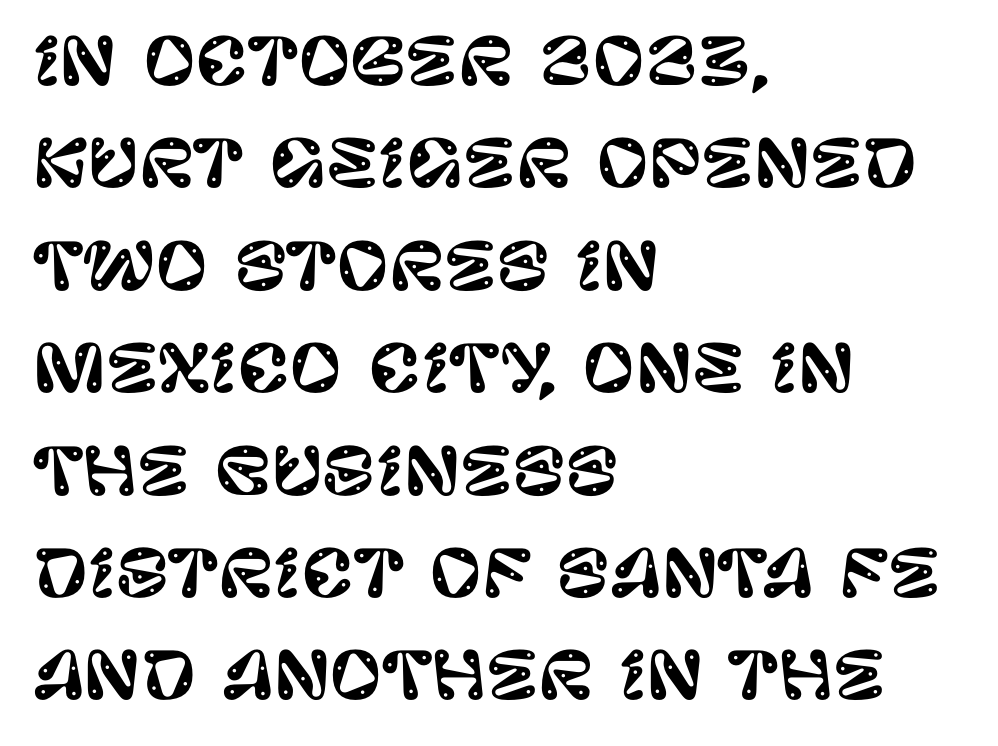
Q: Is the text italic (slanted)? A: Yes.
Q: Is the typeface a serif or a sans-serif typeface? A: Sans-serif.
Q: Is the text underlined? A: No.
Q: How is the paragraph aligned? A: Left-aligned.
Q: Is the spacing between letters normal or unusually wide? A: Normal.
Q: Is the spacing between lines tight, normal or loose? A: Normal.
Q: Width (condensed, normal, or wide)? A: Normal.
Q: Stroke contrast? A: Low.
Q: x-height? A: Large.
Q: Monospaced? A: No.
